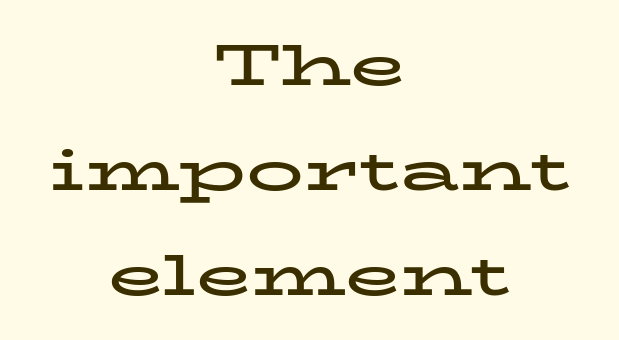
Note: serifs present on the glyphs. A typesetter would mark this as roman, not italic. The rendering uses a bold face; every stroke is thick and dark. There is no visible air inserted between adjacent glyphs. Do the characters align in a grid? No, the font is proportional. The specimen omits any rule beneath the text block's lines.
